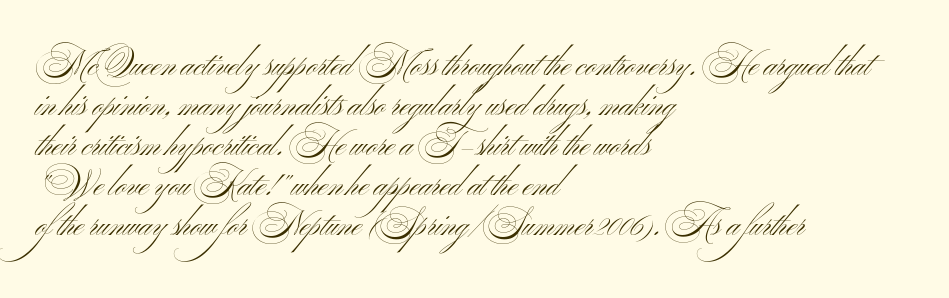
No extra tracking has been applied to these lines. Clear beneath every line of the passage. Stems and bowls with no extra thickness — not bold. A sans-serif font was chosen for this passage. The face used here is proportionally spaced, like ordinary book or web type.
